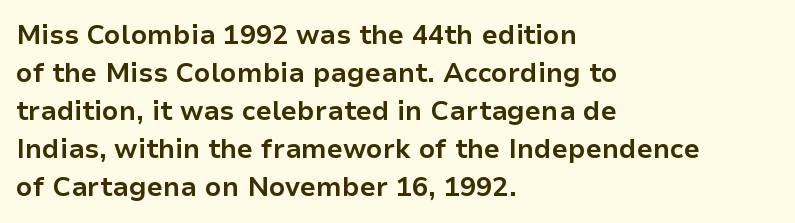
{"italic": "no", "bold": "yes", "underline": "no", "align": "left", "line_spacing": "normal", "line_spacing_ratio": 1.41, "letter_spacing": "normal", "letter_spacing_em": 0.0, "glyph_px": 27}
